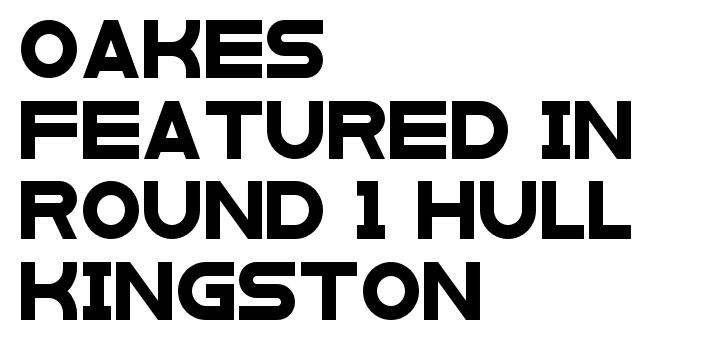
Q: Is the typeface a serif or a sans-serif typeface? A: Sans-serif.
Q: Is the text underlined? A: No.
Q: How is the paragraph aligned? A: Left-aligned.
Q: Is the spacing between letters normal or unusually wide? A: Normal.
Q: Is the spacing between lines tight, normal or loose? A: Normal.
Q: Width (condensed, normal, or wide)? A: Wide.
Q: Stroke contrast? A: Low.
Q: x-height? A: Large.
Q: Monospaced? A: No.
